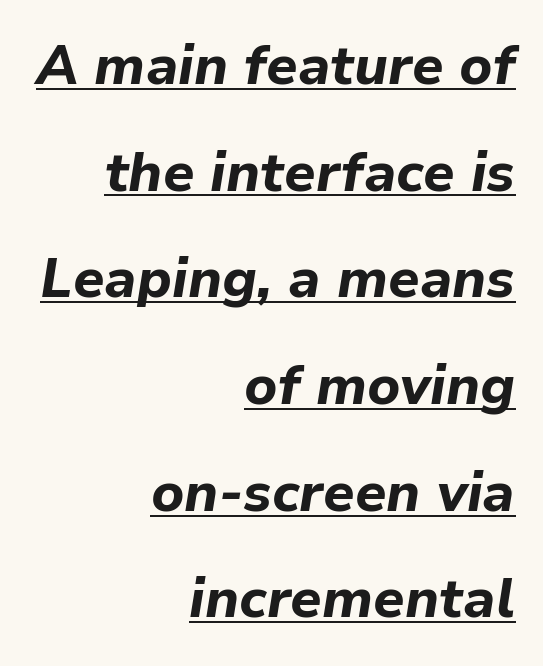
The sample's only ornament is a line tracing under the words. Each line ends at the same right margin while the left side varies. Baseline-to-baseline distance is far greater than the letter height. The passage shown leans; its letterforms are oblique. You could not count columns in this text — the font is proportionally spaced. Pretty heavy lettering here — definitely bold.
